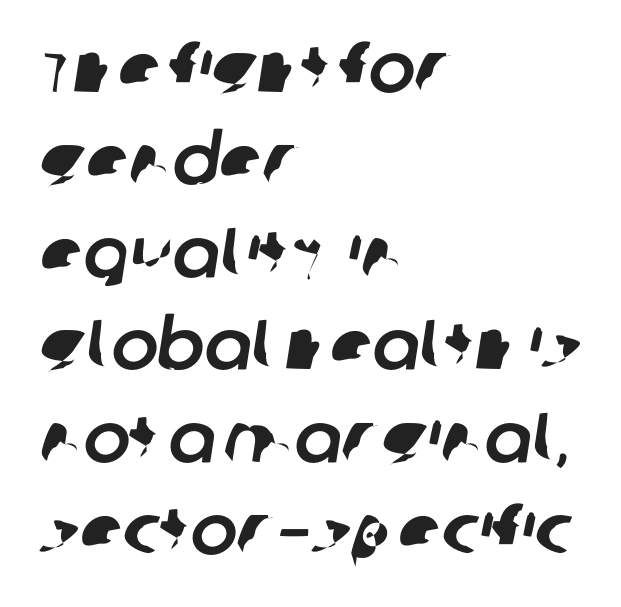
{"serif": "no", "width": "normal", "stroke_contrast": "low", "x_height": "large", "monospaced": "no", "underline": "no", "align": "left", "line_spacing": "normal", "line_spacing_ratio": 1.32, "letter_spacing": "normal", "letter_spacing_em": 0.0, "glyph_px": 70}
